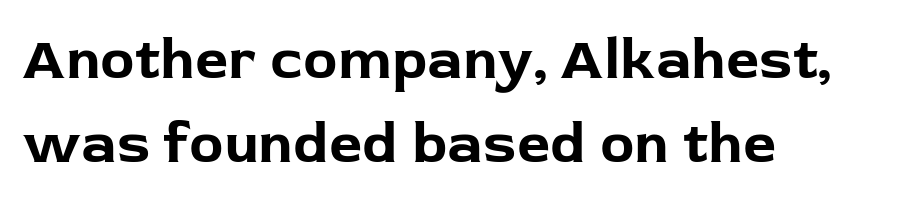
The passage shown is typed in a proportional face where columns would drift. This sample is left-justified, so line endings fall wherever the words run out. Tracking here is standard; glyphs follow each other at the usual distance. Compared with an ordinary text face, these strokes are far heavier — a full bold.
